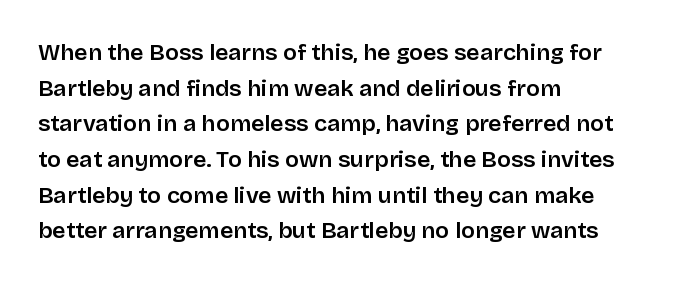
The image shows 23 px text type, upright; set left-aligned, normal line spacing (1.55x), normal letter spacing, not underlined.
